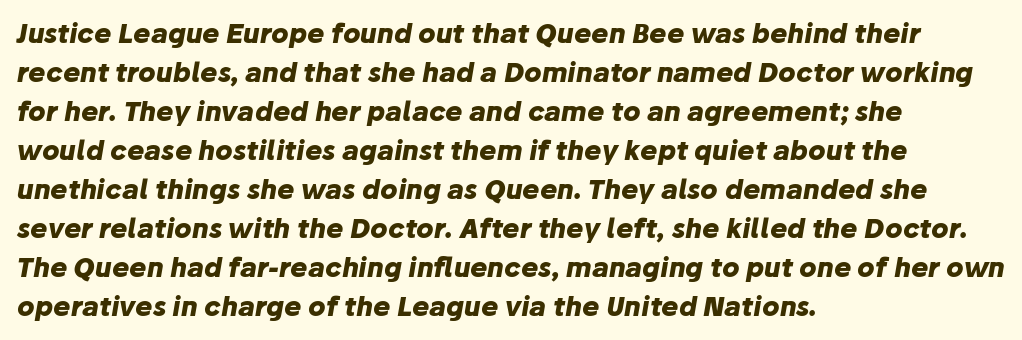
{"italic": "yes", "lean": "right", "slant_degrees": 10, "bold": "yes", "underline": "no", "align": "left", "line_spacing": "normal", "line_spacing_ratio": 1.5, "letter_spacing": "normal", "letter_spacing_em": 0.0, "glyph_px": 26}
